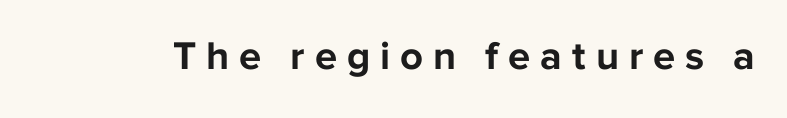
The image shows 40 px bold sans-serif type, upright; set unusually wide letter spacing (+0.25 em), not underlined; low stroke contrast and a medium x-height.
